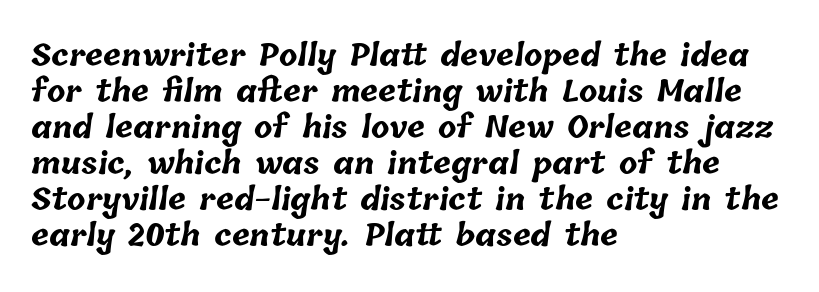
Q: Is the text bold? A: Yes.
Q: Is the text underlined? A: No.
Q: How is the paragraph aligned? A: Left-aligned.
Q: Is the spacing between letters normal or unusually wide? A: Normal.
Q: Width (condensed, normal, or wide)? A: Normal.
Q: Stroke contrast? A: Low.
Q: x-height? A: Medium.
Q: Monospaced? A: No.
